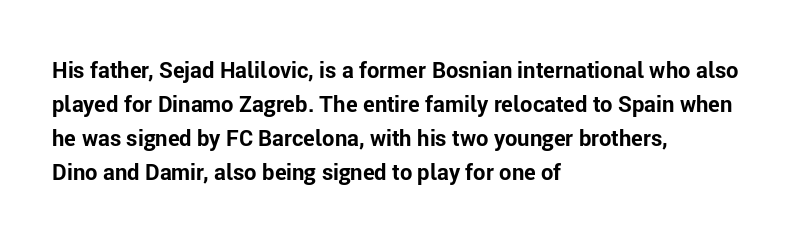
{"italic": "no", "bold": "yes", "underline": "no", "align": "left", "line_spacing": "normal", "line_spacing_ratio": 1.55, "letter_spacing": "normal", "letter_spacing_em": 0.0, "glyph_px": 22}
